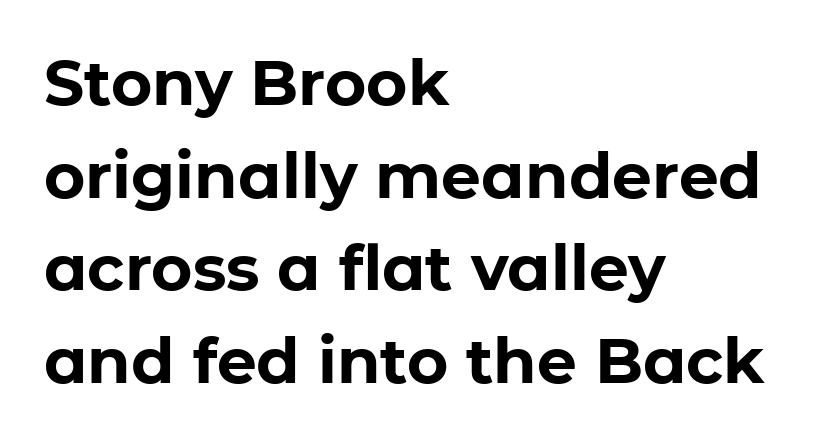
Q: Is the text bold? A: Yes.
Q: Is the text italic (slanted)? A: No, it is upright.
Q: Is the typeface a serif or a sans-serif typeface? A: Sans-serif.
Q: Is the text underlined? A: No.
Q: How is the paragraph aligned? A: Left-aligned.
Q: Is the spacing between letters normal or unusually wide? A: Normal.
Q: Is the spacing between lines tight, normal or loose? A: Normal.
Q: Width (condensed, normal, or wide)? A: Normal.
Q: Stroke contrast? A: Low.
Q: x-height? A: Medium.
Q: Monospaced? A: No.
